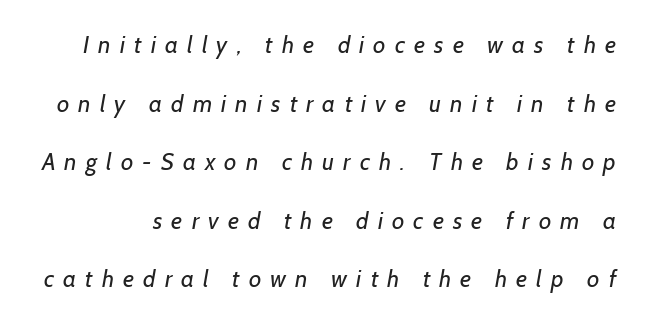
Unbolded letterforms with no extra heft. The vertical gap from one line to the next is large. Does extra space separate the letters? Yes, quite a lot of it. Glance below the letters and you will spot only blank space.
